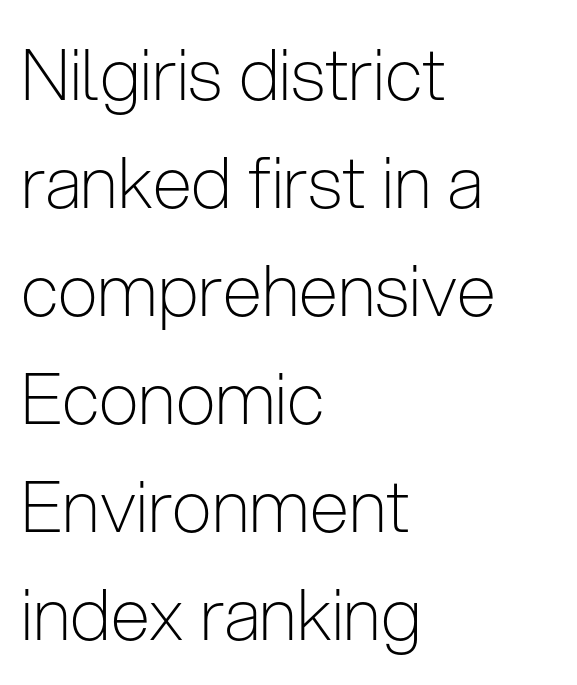
Q: Is the text bold? A: No.
Q: Is the text italic (slanted)? A: No, it is upright.
Q: Is the typeface a serif or a sans-serif typeface? A: Sans-serif.
Q: Is the text underlined? A: No.
Q: How is the paragraph aligned? A: Left-aligned.
Q: Is the spacing between letters normal or unusually wide? A: Normal.
Q: Is the spacing between lines tight, normal or loose? A: Normal.
Q: Width (condensed, normal, or wide)? A: Condensed.
Q: Stroke contrast? A: Low.
Q: x-height? A: Medium.
Q: Monospaced? A: No.
